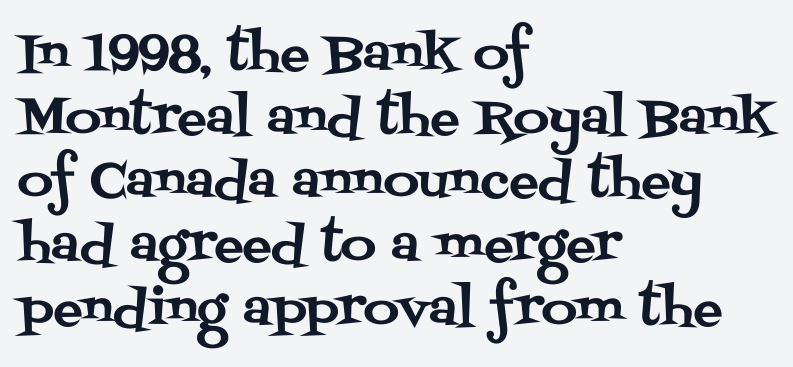
{"serif": "yes", "italic": "no", "width": "normal", "stroke_contrast": "medium", "x_height": "large", "monospaced": "no", "underline": "no", "align": "left", "line_spacing": "normal", "line_spacing_ratio": 1.3, "letter_spacing": "normal", "letter_spacing_em": 0.0, "glyph_px": 49}
